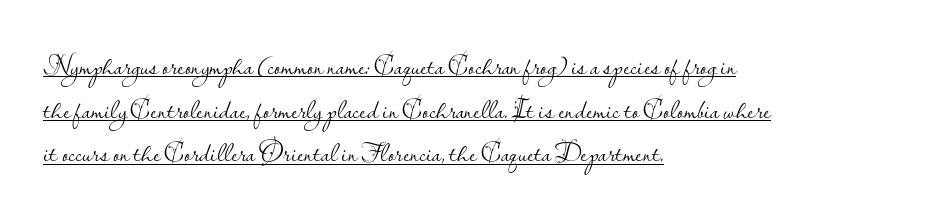
Q: Is the text bold? A: No.
Q: Is the text italic (slanted)? A: Yes.
Q: Is the typeface a serif or a sans-serif typeface? A: Sans-serif.
Q: Is the text underlined? A: Yes.
Q: How is the paragraph aligned? A: Left-aligned.
Q: Is the spacing between letters normal or unusually wide? A: Normal.
Q: Is the spacing between lines tight, normal or loose? A: Normal.
Q: Width (condensed, normal, or wide)? A: Normal.
Q: Stroke contrast? A: Low.
Q: x-height? A: Small.
Q: Monospaced? A: No.
